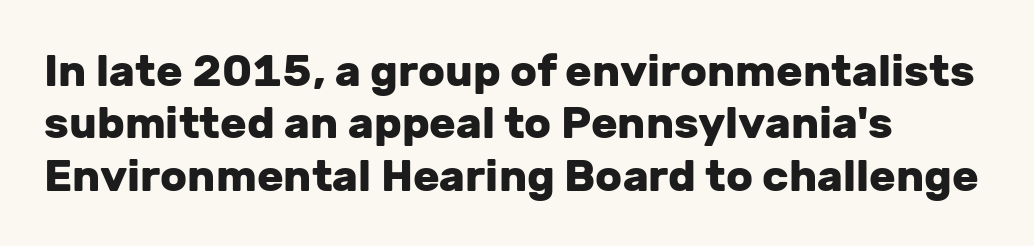
A bare baseline throughout the passage. This rendering leaves character spacing at its baseline value. Each letter keeps its own natural width here, so spacing adapts to shape. This sample uses an upright cut, with every glyph sitting square on the baseline. These lines are set flush left with a ragged right edge.
